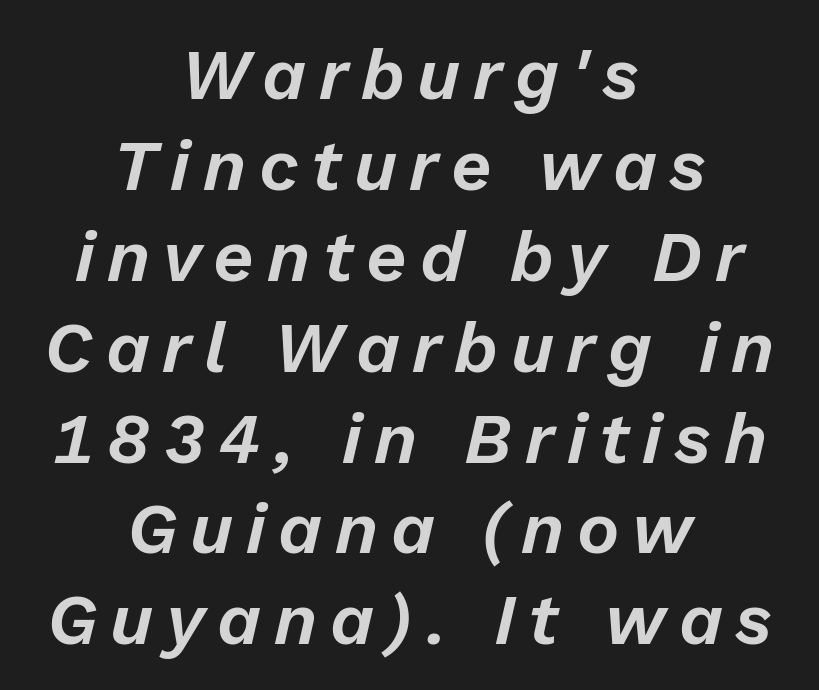
The image shows 71 px text type, italic (leaning right); set centered, normal line spacing (1.28x), not underlined; low stroke contrast and a medium x-height.
